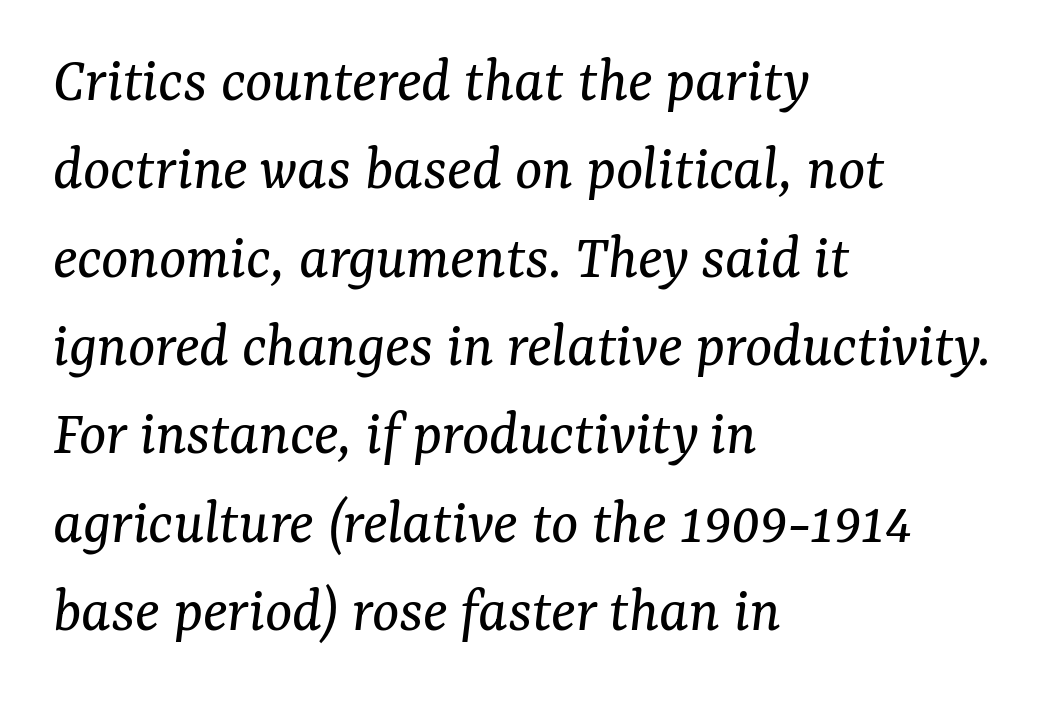
Q: Is the text bold? A: No.
Q: Is the text italic (slanted)? A: Yes, it leans right by about 7 degrees.
Q: Is the typeface a serif or a sans-serif typeface? A: Serif.
Q: Is the text underlined? A: No.
Q: How is the paragraph aligned? A: Left-aligned.
Q: Is the spacing between letters normal or unusually wide? A: Normal.
Q: Is the spacing between lines tight, normal or loose? A: Normal.
Q: Width (condensed, normal, or wide)? A: Normal.
Q: Stroke contrast? A: Medium.
Q: x-height? A: Medium.
Q: Monospaced? A: No.
